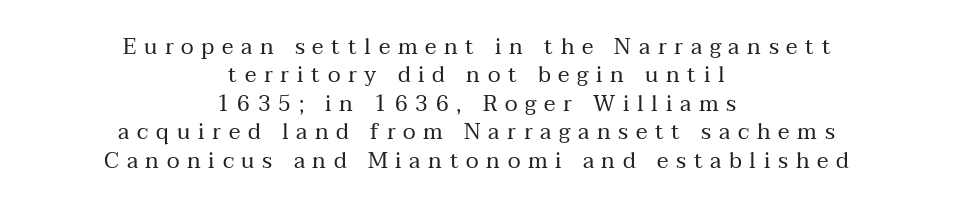
There is plenty of visible air inserted between adjacent glyphs. These lines sit exactly where default settings would place them. Beneath every word, the page is bare. Weight: in the light-to-regular range. Each line is balanced around a shared central axis. In terms of posture, this sample is upright.
